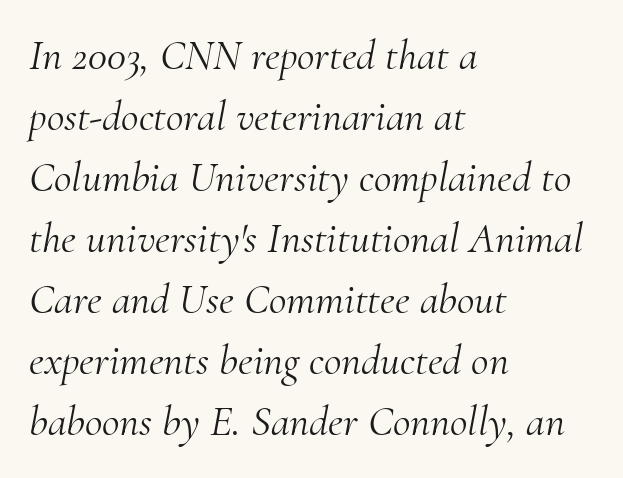
{"serif": "yes", "italic": "yes", "lean": "right", "slant_degrees": 10, "bold": "no", "weight": "light", "width": "normal", "stroke_contrast": "medium", "x_height": "small", "monospaced": "no", "underline": "no", "align": "left", "line_spacing": "normal", "line_spacing_ratio": 1.42, "letter_spacing": "normal", "letter_spacing_em": 0.0, "glyph_px": 43}
